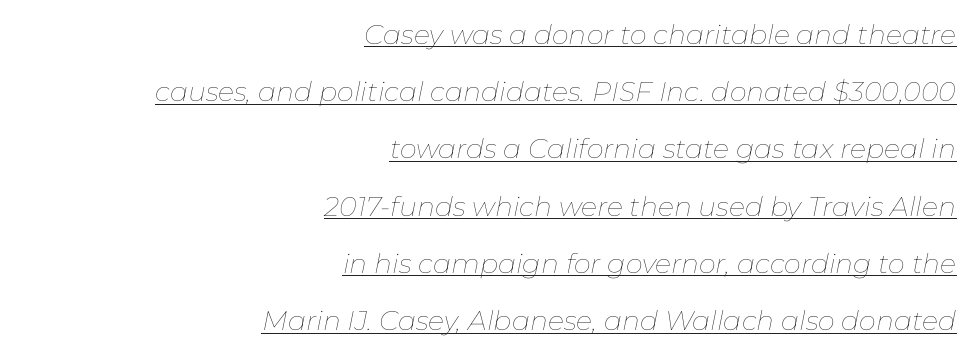
Q: Is the text bold? A: No.
Q: Is the text italic (slanted)? A: Yes, it leans right by about 11 degrees.
Q: Is the text underlined? A: Yes.
Q: How is the paragraph aligned? A: Right-aligned.
Q: Is the spacing between letters normal or unusually wide? A: Normal.
Q: Is the spacing between lines tight, normal or loose? A: Loose.
